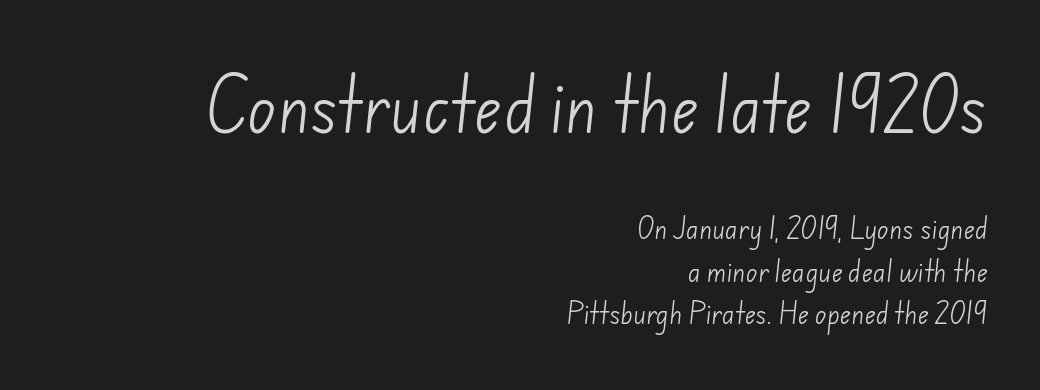
{"serif": "no", "bold": "no", "weight": "light", "width": "normal", "stroke_contrast": "low", "x_height": "small", "monospaced": "no", "underline": "no", "align": "right", "line_spacing_ratio": 1.77, "letter_spacing": "normal", "letter_spacing_em": 0.0, "larger_block": "first", "size_ratio": 2.5, "glyph_px": 60}
